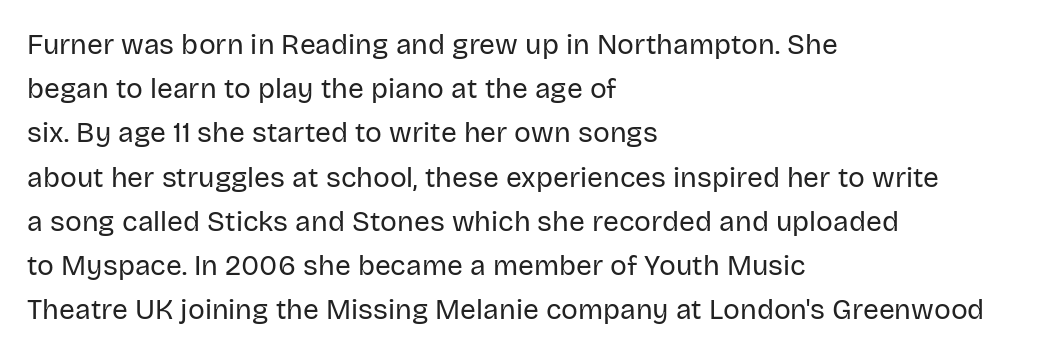
{"serif": "no", "italic": "no", "bold": "no", "weight": "regular", "width": "normal", "stroke_contrast": "low", "x_height": "large", "monospaced": "no", "underline": "no", "align": "left", "line_spacing": "normal", "line_spacing_ratio": 1.58, "letter_spacing": "normal", "letter_spacing_em": 0.0, "glyph_px": 28}
